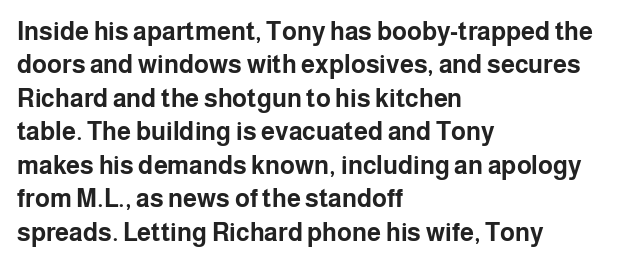
{"italic": "no", "bold": "yes", "underline": "no", "align": "left", "line_spacing": "normal", "line_spacing_ratio": 1.34, "letter_spacing": "normal", "letter_spacing_em": 0.0, "glyph_px": 25}
